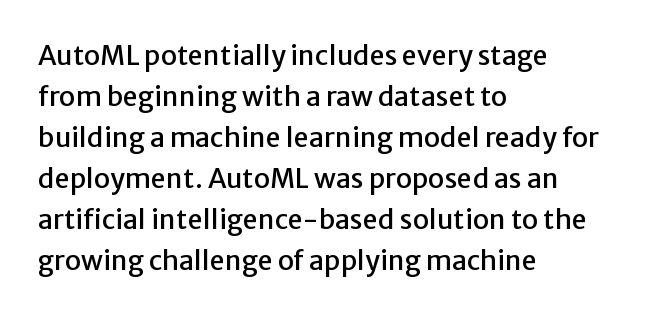
Underlining? Definitely not there. The passage shown stacks its lines at a standard gap. Tall strokes in this sample are plumb rather than angled. Is the block centered? No — it sits flush against the left margin.
